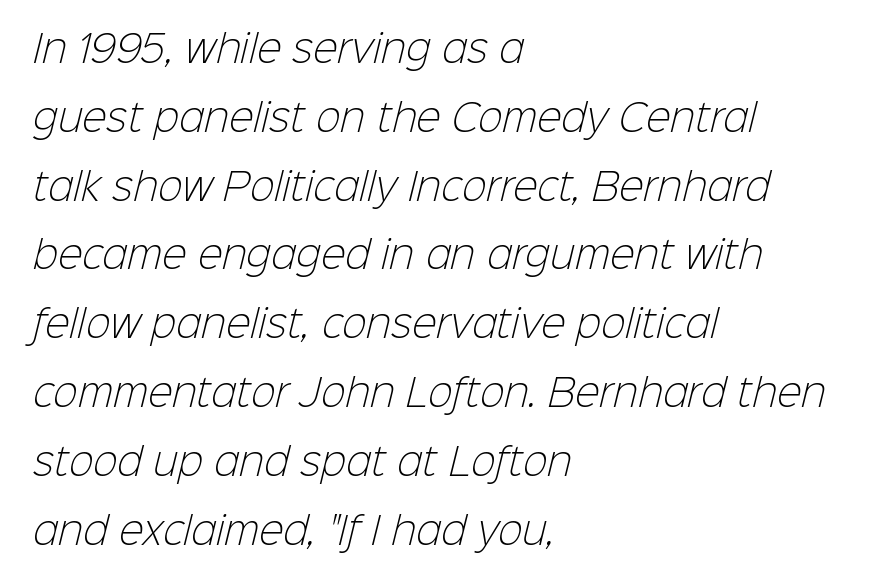
Q: Is the text bold? A: No.
Q: Is the typeface a serif or a sans-serif typeface? A: Sans-serif.
Q: Is the text underlined? A: No.
Q: How is the paragraph aligned? A: Left-aligned.
Q: Is the spacing between letters normal or unusually wide? A: Normal.
Q: Width (condensed, normal, or wide)? A: Normal.
Q: Stroke contrast? A: Low.
Q: x-height? A: Medium.
Q: Monospaced? A: No.
